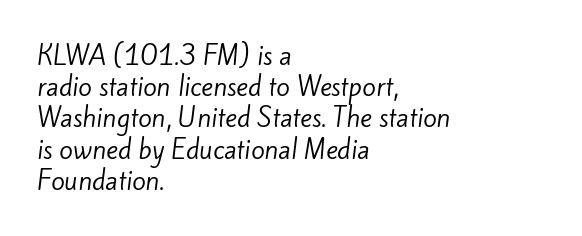
The image shows 25 px text type; set left-aligned, normal line spacing (1.25x), normal letter spacing, not underlined.
